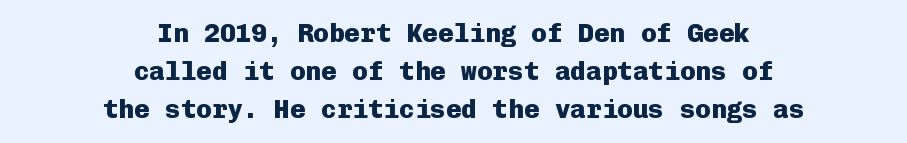
Q: Is the text bold? A: Yes.
Q: Is the text italic (slanted)? A: No, it is upright.
Q: Is the text underlined? A: No.
Q: How is the paragraph aligned? A: Centered.
Q: Is the spacing between letters normal or unusually wide? A: Normal.
Q: Is the spacing between lines tight, normal or loose? A: Normal.
